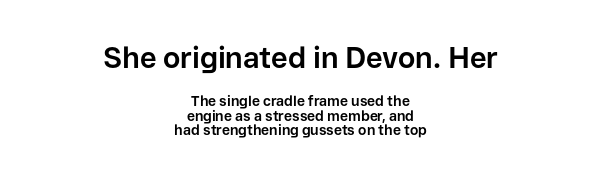
The initial chunk of copy outweighs the following chunk in type size. Note the varied advance widths — an 'i' is clearly narrower than an 'm'. Strong, thick strokes mark this as bold type. Any mark beneath the type? The region is blank. The letters sit at their default tracking, neither squeezed nor spread. Typographically, this falls in the sans-serif category.
